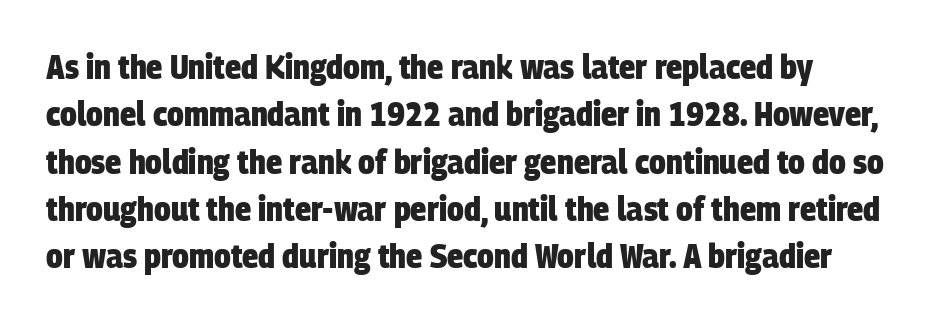
Set as a true bold cut, around the 700 mark. The letters carry no serifs — their stems end cleanly without finishing strokes. Leading: standard. Spacing between characters is what you'd get straight out of the box. Honestly, there is no underline to notice here at all. The letters advance in unequal steps, a hallmark of proportional type.
